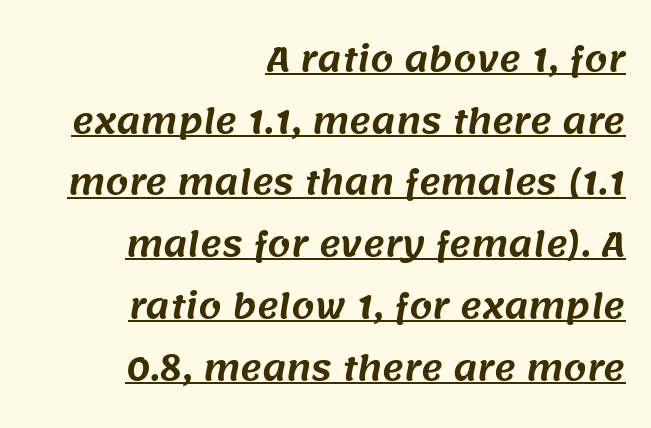
{"serif": "no", "width": "normal", "stroke_contrast": "medium", "x_height": "large", "monospaced": "no", "underline": "yes", "align": "right", "line_spacing_ratio": 1.87, "letter_spacing": "normal", "letter_spacing_em": 0.0, "glyph_px": 33}
